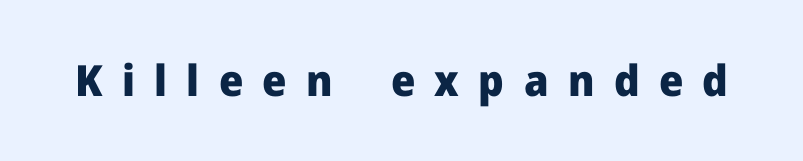
{"serif": "no", "italic": "no", "bold": "yes", "weight": "heavy", "width": "normal", "stroke_contrast": "low", "x_height": "medium", "monospaced": "no", "underline": "no", "letter_spacing": "wide", "letter_spacing_em": 0.45, "glyph_px": 43}
